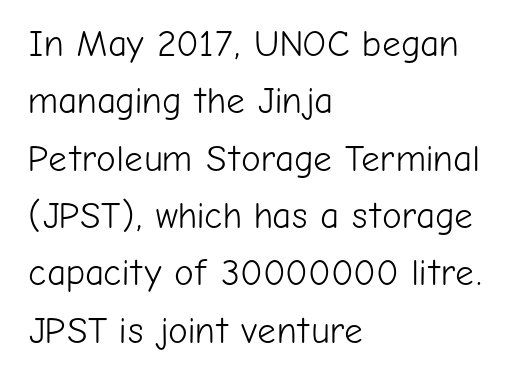
The image shows 37 px light sans-serif type, upright; set left-aligned, normal line spacing (1.55x), normal letter spacing, not underlined; low stroke contrast and a medium x-height.
